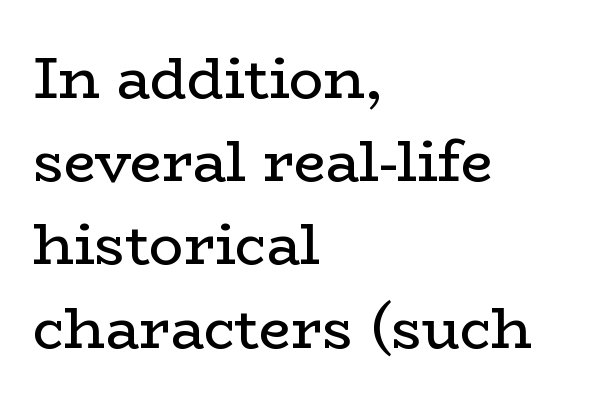
Q: Is the text bold? A: No.
Q: Is the text italic (slanted)? A: No, it is upright.
Q: Is the typeface a serif or a sans-serif typeface? A: Serif.
Q: Is the text underlined? A: No.
Q: How is the paragraph aligned? A: Left-aligned.
Q: Is the spacing between letters normal or unusually wide? A: Normal.
Q: Is the spacing between lines tight, normal or loose? A: Normal.
Q: Width (condensed, normal, or wide)? A: Wide.
Q: Stroke contrast? A: Low.
Q: x-height? A: Medium.
Q: Monospaced? A: No.
